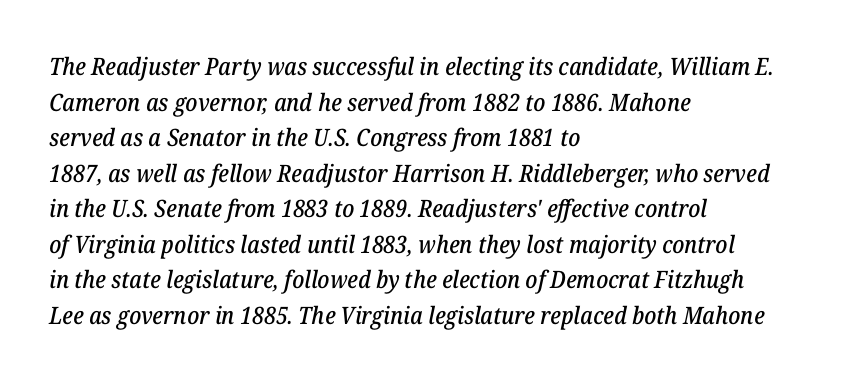
{"italic": "yes", "lean": "right", "slant_degrees": 12, "underline": "no", "align": "left", "line_spacing": "normal", "line_spacing_ratio": 1.48, "letter_spacing": "normal", "letter_spacing_em": 0.0, "glyph_px": 24}
